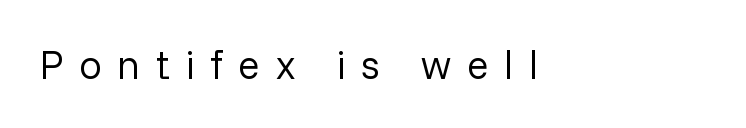
The image shows 40 px regular-weight sans-serif type, upright; set left-aligned, unusually wide letter spacing (+0.39 em), not underlined; low stroke contrast and a medium x-height.
